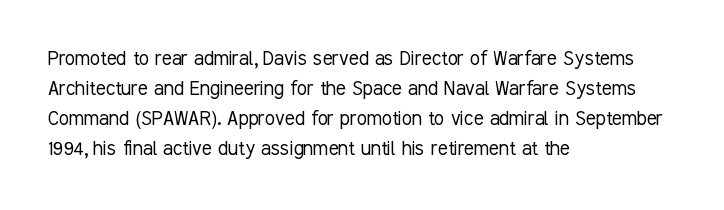
{"italic": "no", "bold": "no", "underline": "no", "align": "left", "line_spacing": "normal", "line_spacing_ratio": 1.3, "letter_spacing": "normal", "letter_spacing_em": 0.0, "glyph_px": 23}
